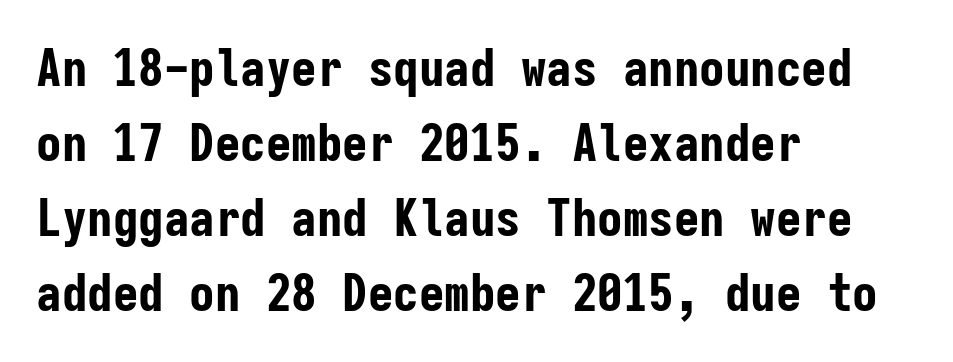
Q: Is the text bold? A: Yes.
Q: Is the text italic (slanted)? A: No, it is upright.
Q: Is the typeface a serif or a sans-serif typeface? A: Sans-serif.
Q: Is the text underlined? A: No.
Q: How is the paragraph aligned? A: Left-aligned.
Q: Is the spacing between letters normal or unusually wide? A: Normal.
Q: Is the spacing between lines tight, normal or loose? A: Normal.
Q: Width (condensed, normal, or wide)? A: Condensed.
Q: Stroke contrast? A: Low.
Q: x-height? A: Medium.
Q: Monospaced? A: Yes.
